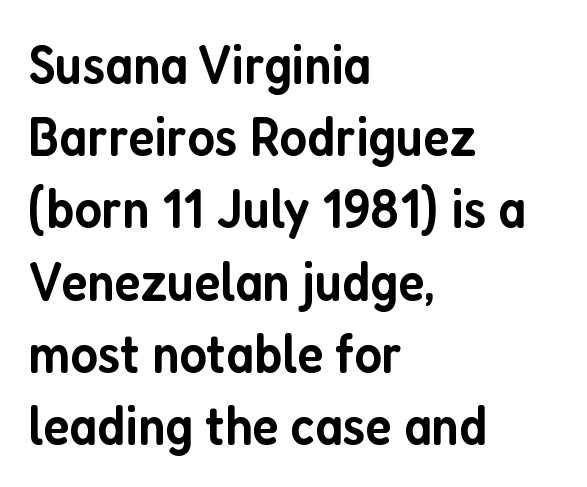
The rendering uses natural spacing where letterforms have individual widths. The gap between lines stays unmarked. The characters look somewhat weighty, a semibold short of true bold. Short note: letters normally spaced. Is there much room between lines? A standard amount, neither cramped nor airy.
